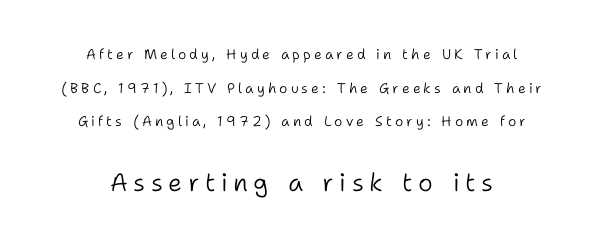
{"italic": "no", "bold": "no", "underline": "no", "align": "center", "line_spacing": "loose", "line_spacing_ratio": 2.41, "letter_spacing": "wide", "letter_spacing_em": 0.22, "larger_block": "second", "size_ratio": 1.79, "glyph_px": 25}
